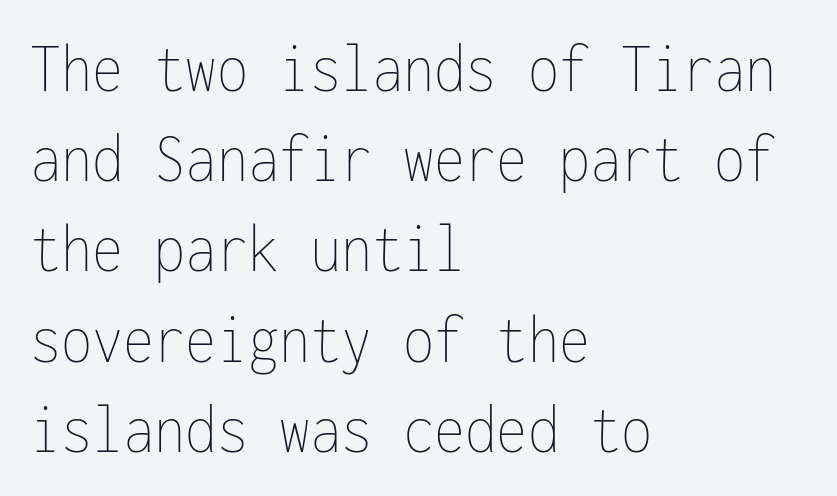
Q: Is the text bold? A: No.
Q: Is the text italic (slanted)? A: No, it is upright.
Q: Is the text underlined? A: No.
Q: How is the paragraph aligned? A: Left-aligned.
Q: Is the spacing between letters normal or unusually wide? A: Normal.
Q: Is the spacing between lines tight, normal or loose? A: Normal.
Q: Width (condensed, normal, or wide)? A: Condensed.
Q: Stroke contrast? A: Low.
Q: x-height? A: Medium.
Q: Monospaced? A: Yes.
